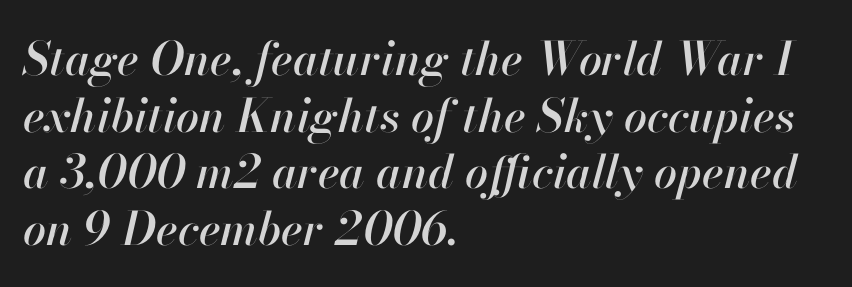
Slanted lettering throughout. Here the designer chose a conventional face with non-uniform glyph widths. These lines stack with their left ends in a neat column. Check under the words: just untouched page. Characters follow at the spacing the type designer built in.
